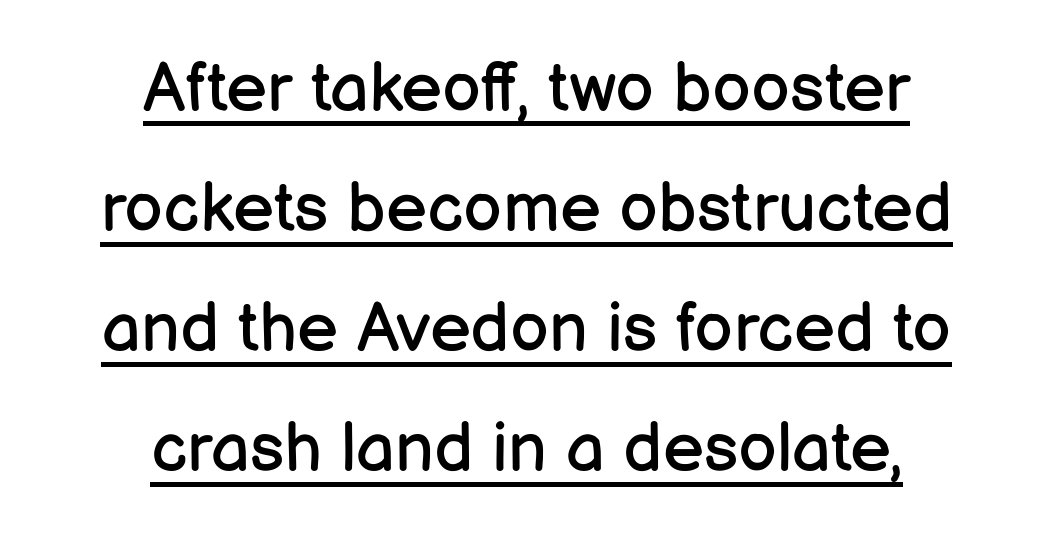
{"serif": "no", "italic": "no", "bold": "no", "weight": "regular", "width": "normal", "stroke_contrast": "low", "x_height": "medium", "monospaced": "no", "underline": "yes", "align": "center", "line_spacing_ratio": 1.74, "letter_spacing": "normal", "letter_spacing_em": 0.0, "glyph_px": 69}
